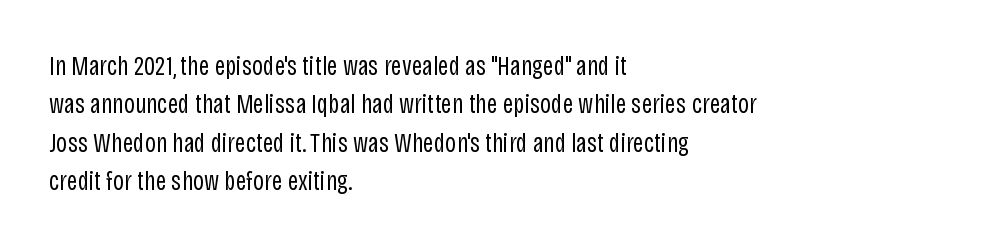
Q: Is the text bold? A: No.
Q: Is the text italic (slanted)? A: No, it is upright.
Q: Is the text underlined? A: No.
Q: How is the paragraph aligned? A: Left-aligned.
Q: Is the spacing between letters normal or unusually wide? A: Normal.
Q: Is the spacing between lines tight, normal or loose? A: Normal.
